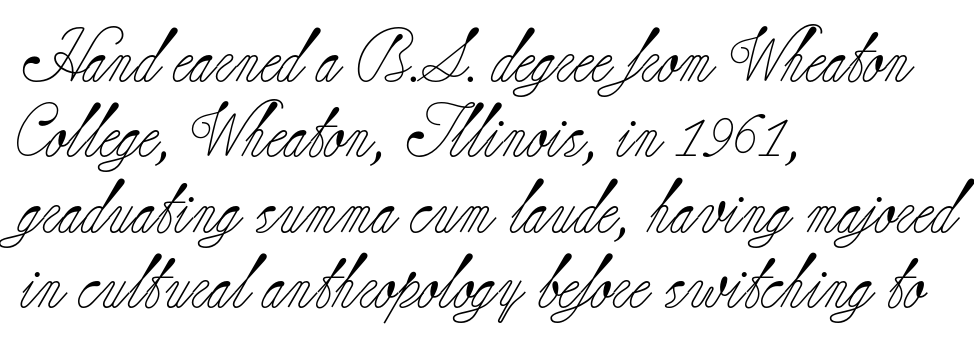
Q: Is the text bold? A: No.
Q: Is the text italic (slanted)? A: Yes.
Q: Is the typeface a serif or a sans-serif typeface? A: Serif.
Q: Is the text underlined? A: No.
Q: How is the paragraph aligned? A: Left-aligned.
Q: Is the spacing between letters normal or unusually wide? A: Normal.
Q: Is the spacing between lines tight, normal or loose? A: Normal.
Q: Width (condensed, normal, or wide)? A: Normal.
Q: Stroke contrast? A: Low.
Q: x-height? A: Small.
Q: Monospaced? A: No.
